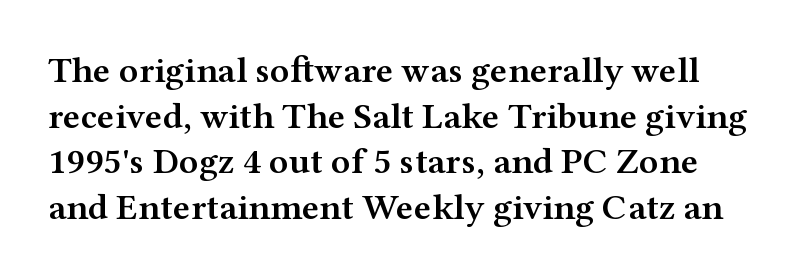
{"serif": "yes", "italic": "no", "bold": "semi", "weight": "semibold", "width": "wide", "stroke_contrast": "medium", "x_height": "medium", "monospaced": "no", "underline": "no", "line_spacing_ratio": 1.23, "letter_spacing": "normal", "letter_spacing_em": 0.0, "glyph_px": 37}
